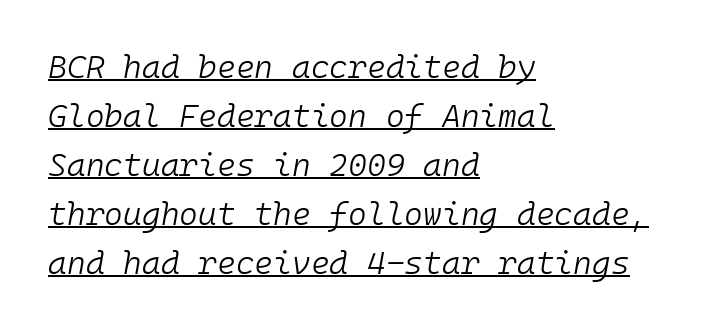
The image shows 32 px light type, italic (leaning right), monospaced; set left-aligned, normal line spacing (1.53x), normal letter spacing, underlined; low stroke contrast and a medium x-height.
